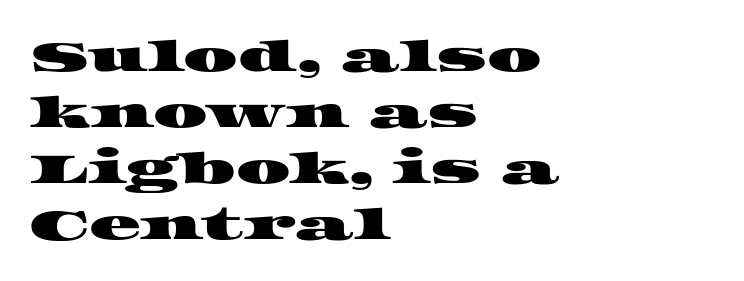
{"serif": "yes", "width": "wide", "stroke_contrast": "high", "x_height": "large", "monospaced": "no", "underline": "no", "align": "left", "line_spacing": "normal", "line_spacing_ratio": 1.3, "letter_spacing": "normal", "letter_spacing_em": 0.0, "glyph_px": 43}
